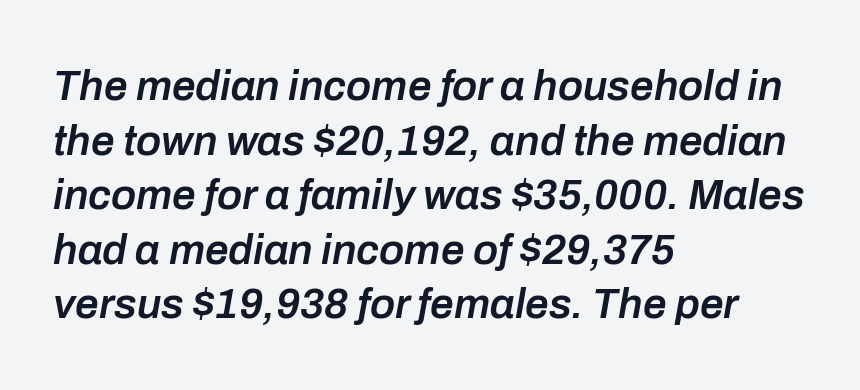
Left-aligned paragraph, ragged on the right. Words float on clear page, feet unadorned. Style check: oblique. Weight: semibold (demi).
